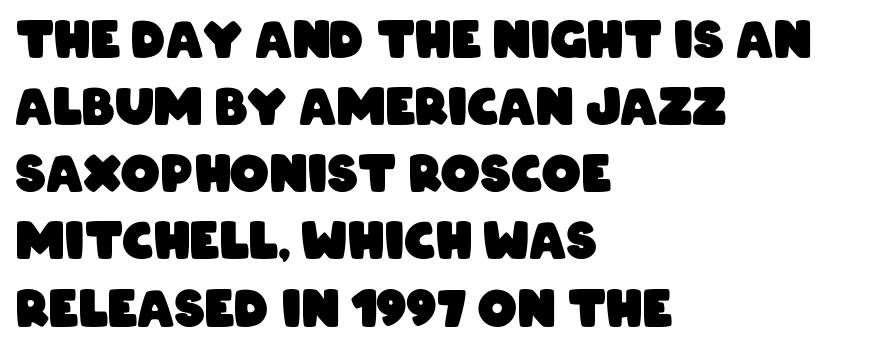
The image shows 49 px heavy, condensed sans-serif type; set left-aligned, normal line spacing (1.37x), normal letter spacing, not underlined; low stroke contrast and a large x-height.
